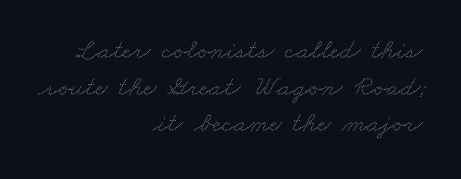
This sample has the flowing, uneven cadence of proportional lettering. The area under the type is left untouched. The letterforms sit shoulder to shoulder at normal distance. Is the block centered? No — it sits flush against the right margin.
